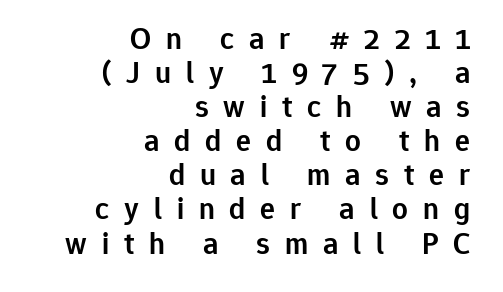
Q: Is the text bold? A: Semi-bold.
Q: Is the text italic (slanted)? A: No, it is upright.
Q: Is the typeface a serif or a sans-serif typeface? A: Sans-serif.
Q: Is the text underlined? A: No.
Q: How is the paragraph aligned? A: Right-aligned.
Q: Is the spacing between letters normal or unusually wide? A: Unusually wide.
Q: Is the spacing between lines tight, normal or loose? A: Tight.
Q: Width (condensed, normal, or wide)? A: Normal.
Q: Stroke contrast? A: Low.
Q: x-height? A: Medium.
Q: Monospaced? A: No.
